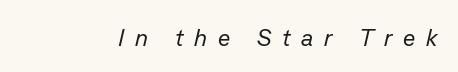
The image shows 24 px text type, italic (leaning right); set unusually wide letter spacing (+0.44 em), not underlined.
